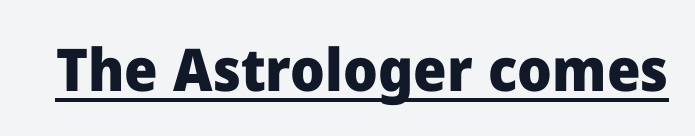
The sample's only ornament is a line tracing under the words. The type sits square on the baseline with zero lean. The designer went with a sans here, leaving each stem footless. Here the glyphs are tracked normally, forming tight word shapes. Summary of weight: heavy, a full bold.
